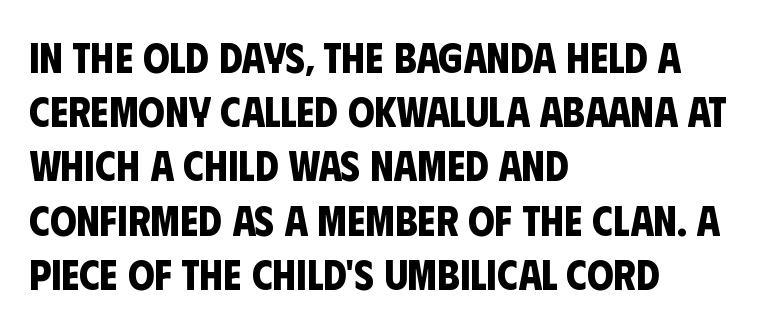
{"serif": "no", "bold": "yes", "weight": "bold", "width": "condensed", "stroke_contrast": "low", "x_height": "large", "monospaced": "no", "underline": "no", "align": "left", "line_spacing": "normal", "line_spacing_ratio": 1.29, "letter_spacing": "normal", "letter_spacing_em": 0.0, "glyph_px": 42}
